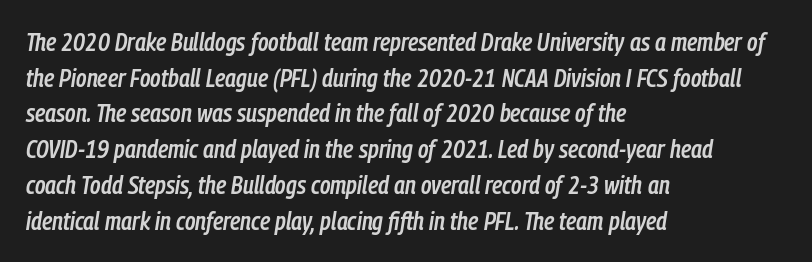
Q: Is the text bold? A: Semi-bold.
Q: Is the text italic (slanted)? A: Yes, it leans right by about 9 degrees.
Q: Is the text underlined? A: No.
Q: How is the paragraph aligned? A: Left-aligned.
Q: Is the spacing between letters normal or unusually wide? A: Normal.
Q: Is the spacing between lines tight, normal or loose? A: Normal.
